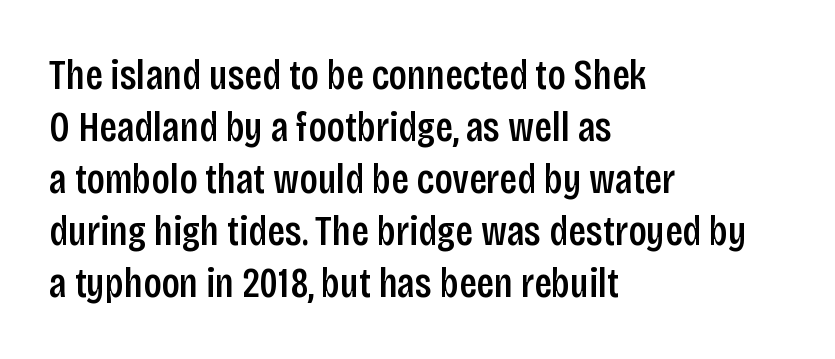
{"serif": "no", "italic": "no", "bold": "semi", "weight": "semibold", "width": "condensed", "stroke_contrast": "low", "x_height": "large", "monospaced": "no", "underline": "no", "align": "left", "line_spacing_ratio": 1.24, "letter_spacing": "normal", "letter_spacing_em": 0.0, "glyph_px": 42}
